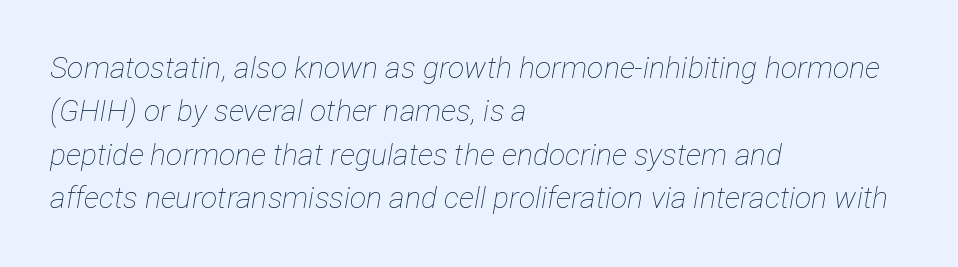
Q: Is the text bold? A: No.
Q: Is the text italic (slanted)? A: Yes, it leans right by about 12 degrees.
Q: Is the text underlined? A: No.
Q: How is the paragraph aligned? A: Left-aligned.
Q: Is the spacing between letters normal or unusually wide? A: Normal.
Q: Is the spacing between lines tight, normal or loose? A: Normal.
Q: Width (condensed, normal, or wide)? A: Condensed.
Q: Stroke contrast? A: Low.
Q: x-height? A: Medium.
Q: Monospaced? A: No.
